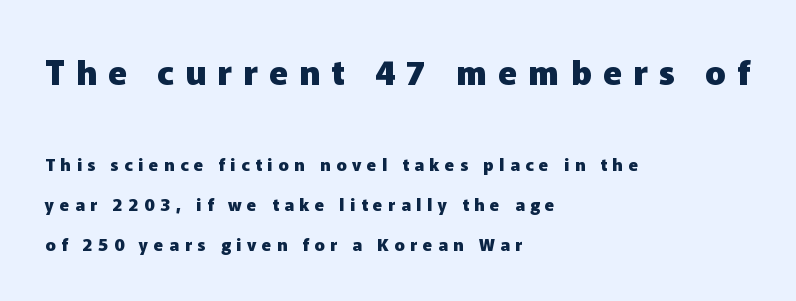
The image shows 34 px heavy sans-serif type, upright; set left-aligned, loose line spacing (2.33x), unusually wide letter spacing (+0.33 em), not underlined; the first (top) block is 2.0x larger; low stroke contrast and a medium x-height.
